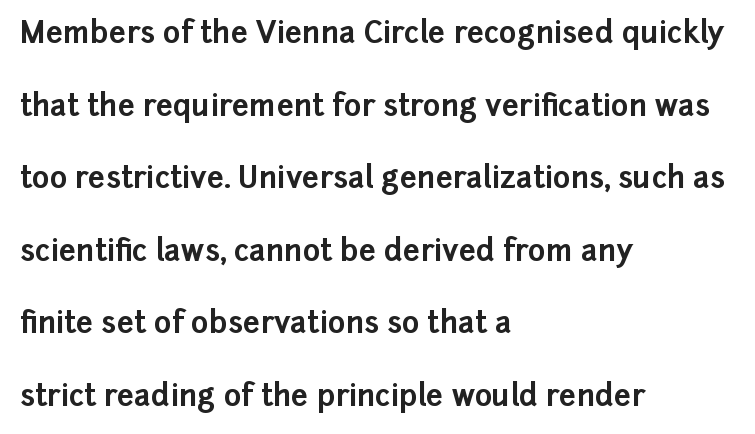
The designer went with a sans here, leaving each stem footless. Check the space under the baseline: it is left empty. The characters look thick and weighty, a clear bold. Character widths vary here, with narrow letters taking less room than wide ones. A student would call this left alignment; a typographer would say flush left, rag right.
